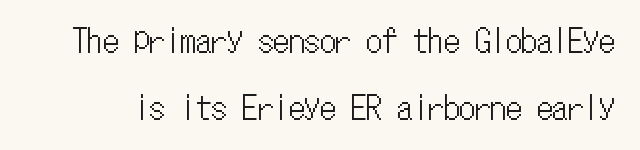
The image shows 31 px condensed type, upright, monospaced; set loose line spacing (2.17x), normal letter spacing, not underlined; low stroke contrast and a medium x-height.
